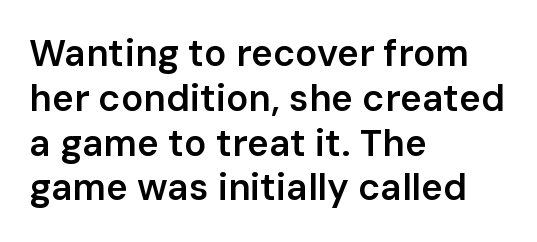
The passage shown has conventional tracking throughout. Looks like regular typesetting: each glyph gets only the width it needs. Serif or sans? Sans — the stroke terminals are bare. Italic? Not at all — the glyphs are vertical. Bare-footed words on every line.
